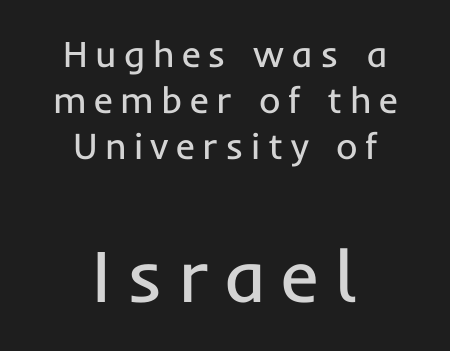
The image shows 74 px regular-weight sans-serif type, upright; set centered, normal line spacing (1.25x), unusually wide letter spacing (+0.2 em), not underlined; the second (bottom) block is 2.0x larger; low stroke contrast and a medium x-height.
